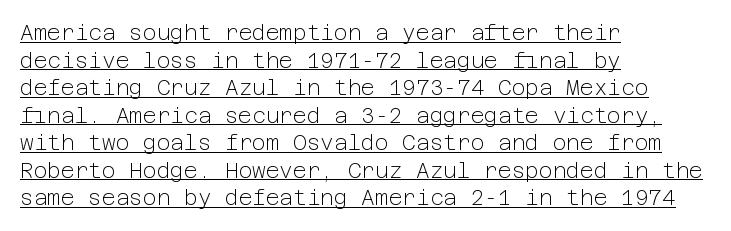
Here the glyphs are tracked normally, forming tight word shapes. This is underlined copy, the kind a proofreader might mark for attention. Posture: vertical. Notice how the passage keeps a crisp vertical edge on the left only.
